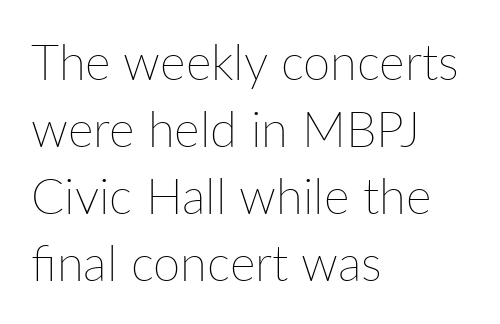
{"italic": "no", "bold": "no", "weight": "thin", "width": "normal", "stroke_contrast": "low", "x_height": "medium", "monospaced": "no", "underline": "no", "align": "left", "line_spacing": "normal", "line_spacing_ratio": 1.37, "letter_spacing": "normal", "letter_spacing_em": 0.0, "glyph_px": 49}
